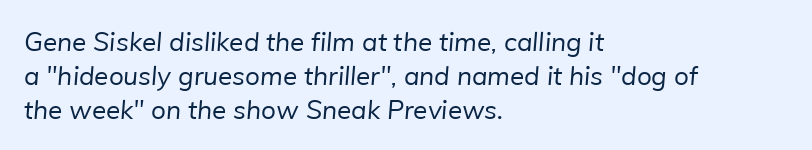
The image shows 26 px text type; set left-aligned, normal line spacing (1.3x), normal letter spacing, not underlined.
